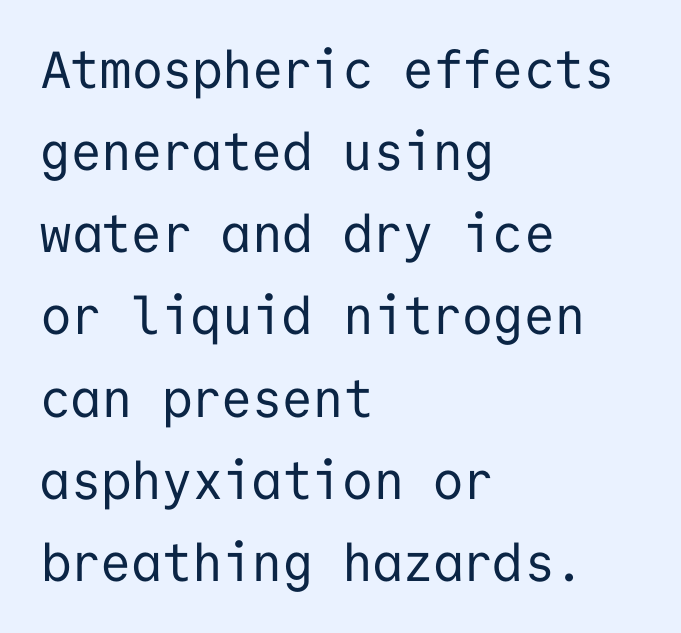
{"serif": "no", "italic": "no", "bold": "no", "weight": "regular", "width": "normal", "stroke_contrast": "low", "x_height": "medium", "monospaced": "yes", "underline": "no", "align": "left", "line_spacing": "normal", "line_spacing_ratio": 1.58, "letter_spacing": "normal", "letter_spacing_em": 0.0, "glyph_px": 52}
